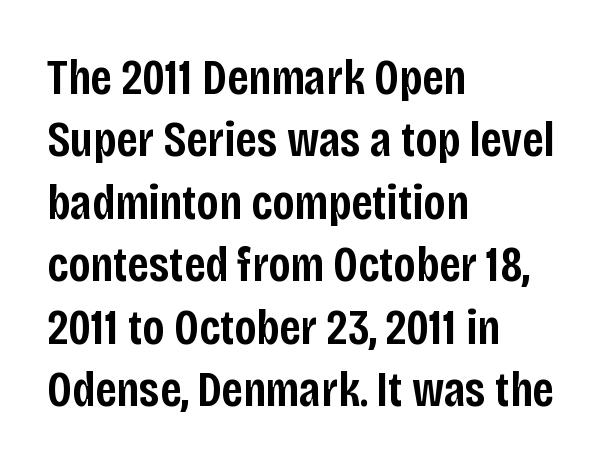
The image shows 50 px semibold, condensed sans-serif type, upright; set left-aligned, normal line spacing (1.25x), normal letter spacing, not underlined; low stroke contrast and a large x-height.
